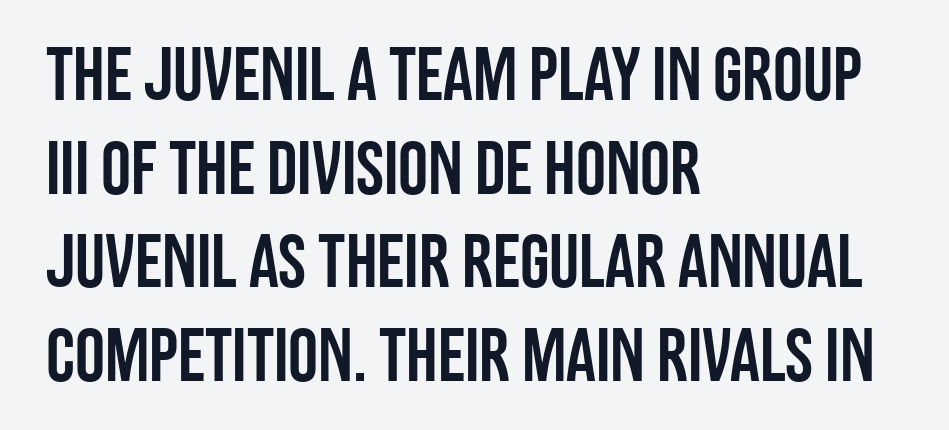
Q: Is the text italic (slanted)? A: No, it is upright.
Q: Is the typeface a serif or a sans-serif typeface? A: Sans-serif.
Q: Is the text underlined? A: No.
Q: How is the paragraph aligned? A: Left-aligned.
Q: Is the spacing between letters normal or unusually wide? A: Normal.
Q: Is the spacing between lines tight, normal or loose? A: Normal.
Q: Width (condensed, normal, or wide)? A: Condensed.
Q: Stroke contrast? A: Low.
Q: x-height? A: Large.
Q: Monospaced? A: No.
